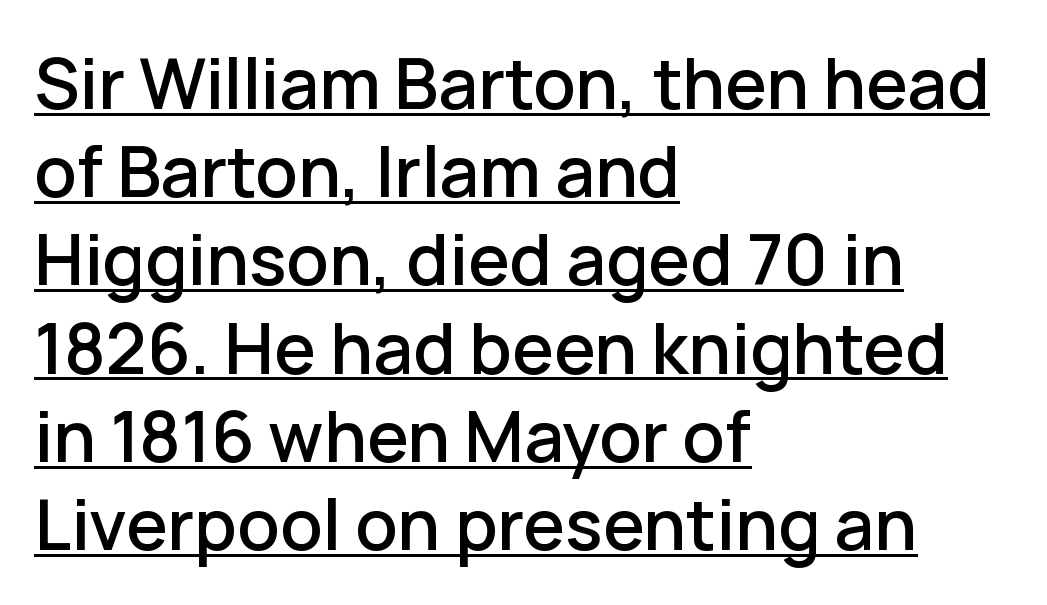
{"serif": "no", "italic": "no", "width": "normal", "stroke_contrast": "low", "x_height": "medium", "monospaced": "no", "underline": "yes", "align": "left", "line_spacing": "normal", "line_spacing_ratio": 1.26, "letter_spacing": "normal", "letter_spacing_em": 0.0, "glyph_px": 70}
